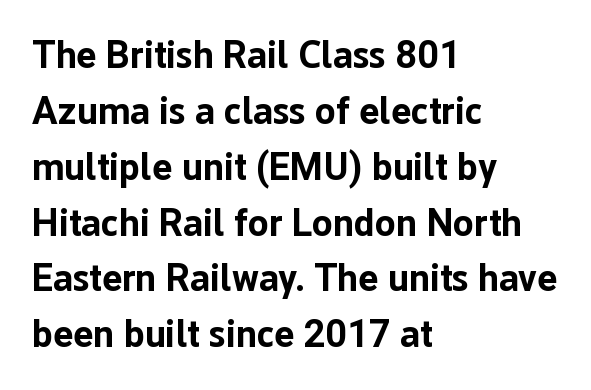
Q: Is the text bold? A: Yes.
Q: Is the text italic (slanted)? A: No, it is upright.
Q: Is the typeface a serif or a sans-serif typeface? A: Sans-serif.
Q: Is the text underlined? A: No.
Q: How is the paragraph aligned? A: Left-aligned.
Q: Is the spacing between letters normal or unusually wide? A: Normal.
Q: Is the spacing between lines tight, normal or loose? A: Normal.
Q: Width (condensed, normal, or wide)? A: Normal.
Q: Stroke contrast? A: Low.
Q: x-height? A: Medium.
Q: Monospaced? A: No.
